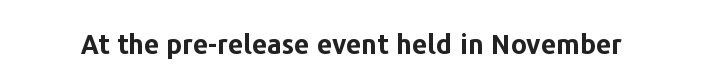
What stands out about the letter spacing? Nothing — it is the standard amount. No italicization has been applied; the sample stays upright. The gap between lines stays unmarked. Thick stems and heavy bowls — unmistakably bold.
